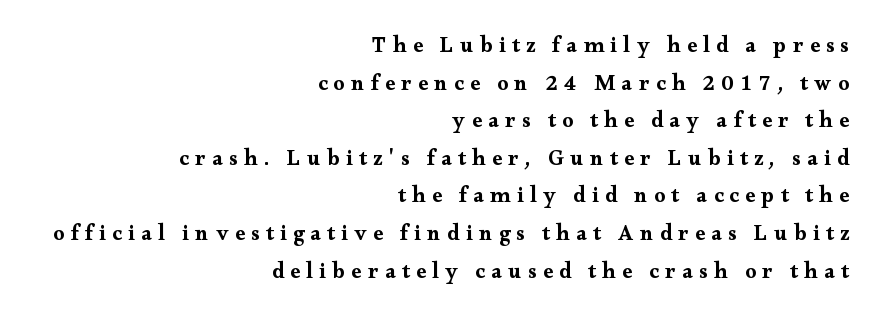
Q: Is the text italic (slanted)? A: No, it is upright.
Q: Is the text underlined? A: No.
Q: How is the paragraph aligned? A: Right-aligned.
Q: Is the spacing between letters normal or unusually wide? A: Unusually wide.
